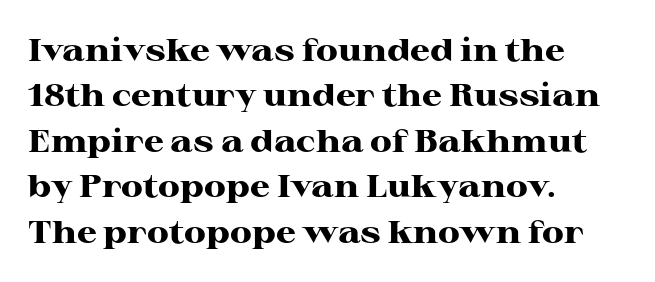
{"serif": "yes", "italic": "no", "bold": "yes", "weight": "heavy", "width": "wide", "stroke_contrast": "high", "x_height": "medium", "monospaced": "no", "underline": "no", "align": "left", "line_spacing": "normal", "line_spacing_ratio": 1.42, "letter_spacing": "normal", "letter_spacing_em": 0.0, "glyph_px": 32}
